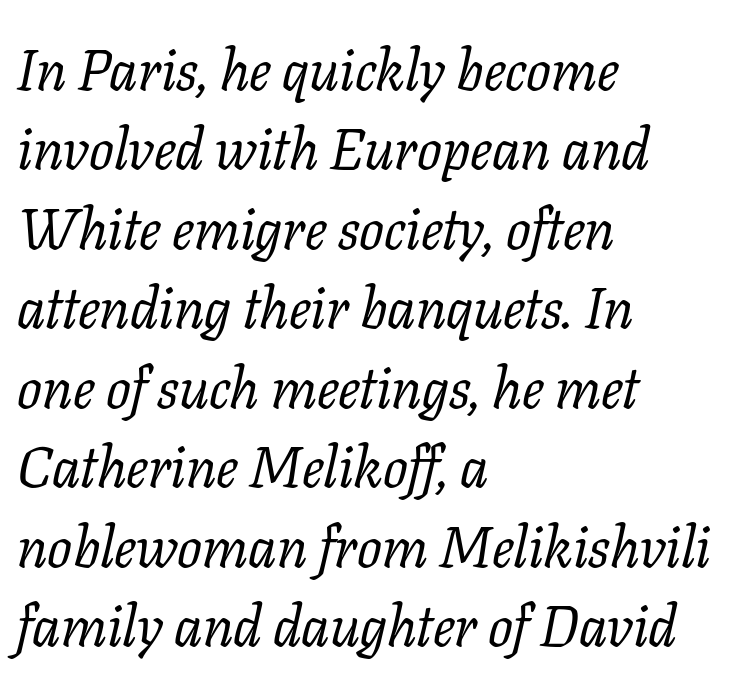
{"serif": "yes", "italic": "yes", "lean": "right", "slant_degrees": 11, "bold": "no", "weight": "regular", "width": "normal", "stroke_contrast": "low", "x_height": "medium", "monospaced": "no", "underline": "no", "align": "left", "line_spacing": "normal", "line_spacing_ratio": 1.37, "letter_spacing": "normal", "letter_spacing_em": 0.0, "glyph_px": 58}
